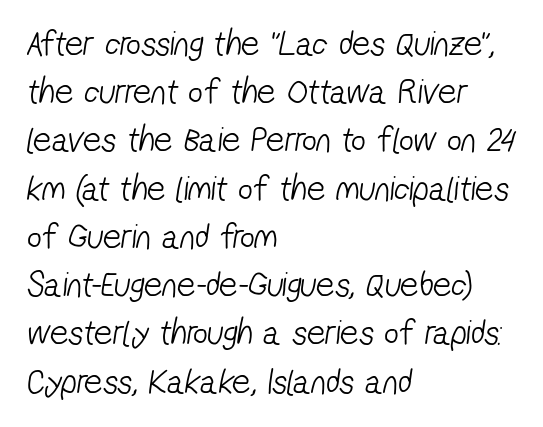
The image shows 36 px light, condensed sans-serif type; set left-aligned, normal line spacing (1.34x), normal letter spacing, not underlined; low stroke contrast and a medium x-height.
